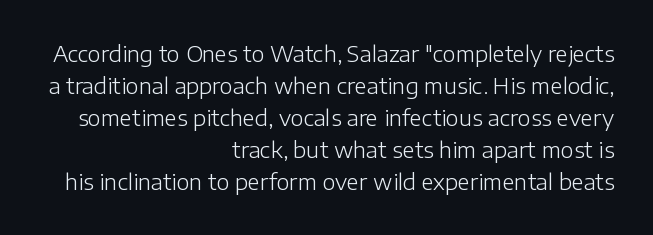
The image shows 22 px text type, upright; set right-aligned, normal line spacing (1.46x), normal letter spacing, not underlined.
